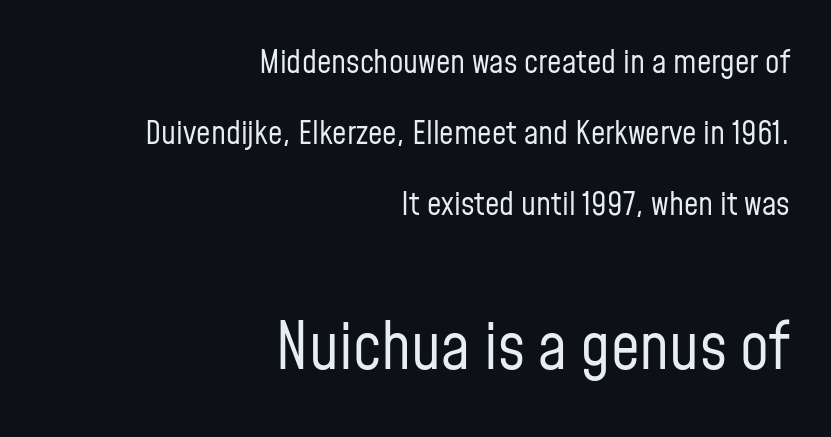
The image shows 64 px regular-weight, condensed sans-serif type, upright; set right-aligned, loose line spacing (2.22x), normal letter spacing, not underlined; the second (bottom) block is 2.0x larger; low stroke contrast and a medium x-height.
